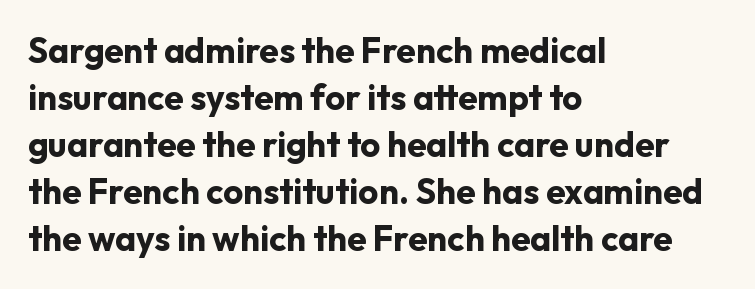
{"serif": "no", "italic": "no", "bold": "yes", "weight": "bold", "width": "normal", "stroke_contrast": "low", "x_height": "medium", "monospaced": "no", "underline": "no", "align": "left", "line_spacing": "normal", "line_spacing_ratio": 1.34, "letter_spacing": "normal", "letter_spacing_em": 0.0, "glyph_px": 35}
